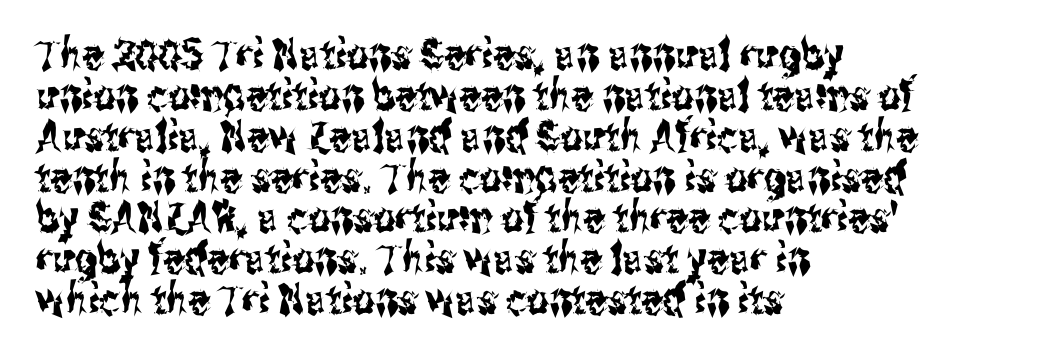
Nothing unusual about the tracking: characters are spaced as the font intends. Words float on clear page, feet unadorned. The lettering holds an erect, upright posture throughout. Each letter's strokes conclude bluntly, with no projecting serifs.
